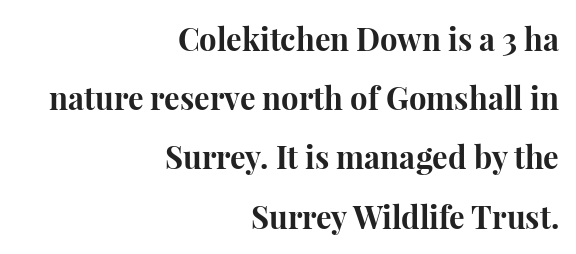
Q: Is the text bold? A: Yes.
Q: Is the text italic (slanted)? A: No, it is upright.
Q: Is the typeface a serif or a sans-serif typeface? A: Serif.
Q: Is the text underlined? A: No.
Q: How is the paragraph aligned? A: Right-aligned.
Q: Is the spacing between letters normal or unusually wide? A: Normal.
Q: Is the spacing between lines tight, normal or loose? A: Loose.
Q: Width (condensed, normal, or wide)? A: Normal.
Q: Stroke contrast? A: High.
Q: x-height? A: Medium.
Q: Monospaced? A: No.
